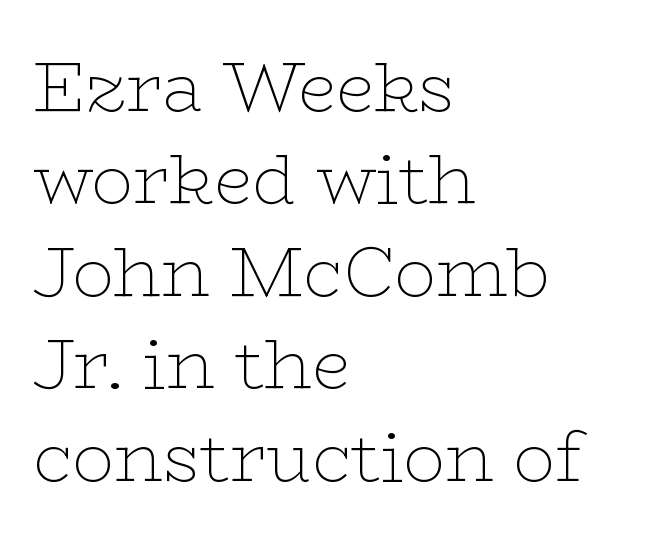
{"serif": "yes", "italic": "no", "bold": "no", "weight": "thin", "width": "wide", "stroke_contrast": "low", "x_height": "medium", "monospaced": "no", "underline": "no", "align": "left", "line_spacing": "normal", "line_spacing_ratio": 1.34, "letter_spacing": "normal", "letter_spacing_em": 0.0, "glyph_px": 69}
